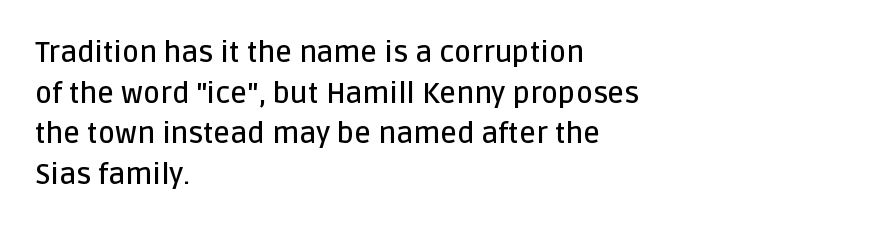
Q: Is the text bold? A: Semi-bold.
Q: Is the text italic (slanted)? A: No, it is upright.
Q: Is the typeface a serif or a sans-serif typeface? A: Sans-serif.
Q: Is the text underlined? A: No.
Q: How is the paragraph aligned? A: Left-aligned.
Q: Is the spacing between letters normal or unusually wide? A: Normal.
Q: Is the spacing between lines tight, normal or loose? A: Normal.
Q: Width (condensed, normal, or wide)? A: Normal.
Q: Stroke contrast? A: Low.
Q: x-height? A: Large.
Q: Monospaced? A: No.
